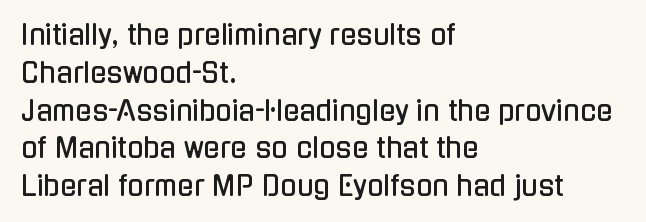
The image shows 27 px text type, upright; set left-aligned, normal line spacing (1.4x), normal letter spacing, not underlined.
